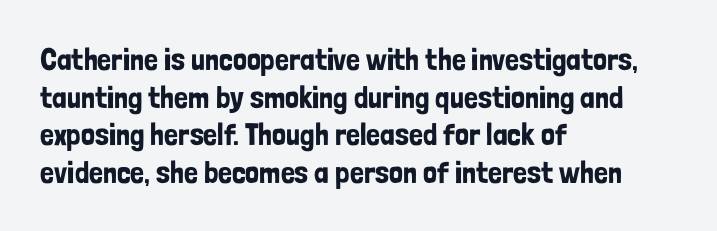
The image shows 31 px condensed sans-serif type, upright; set left-aligned, line spacing 1.21x, normal letter spacing, not underlined; low stroke contrast and a medium x-height.
